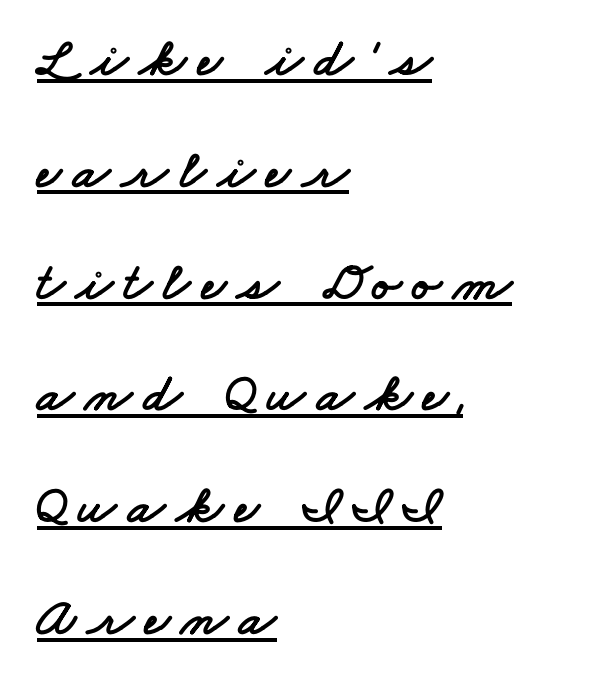
{"serif": "no", "width": "wide", "stroke_contrast": "low", "x_height": "small", "monospaced": "no", "underline": "yes", "align": "left", "line_spacing": "loose", "line_spacing_ratio": 2.07, "letter_spacing": "wide", "letter_spacing_em": 0.21, "glyph_px": 54}
